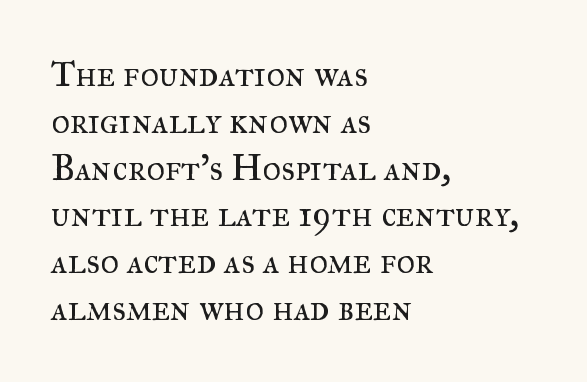
{"serif": "yes", "italic": "no", "bold": "no", "weight": "regular", "width": "normal", "stroke_contrast": "medium", "x_height": "small", "monospaced": "no", "underline": "no", "align": "left", "line_spacing": "normal", "line_spacing_ratio": 1.3, "letter_spacing": "normal", "letter_spacing_em": 0.0, "glyph_px": 36}
